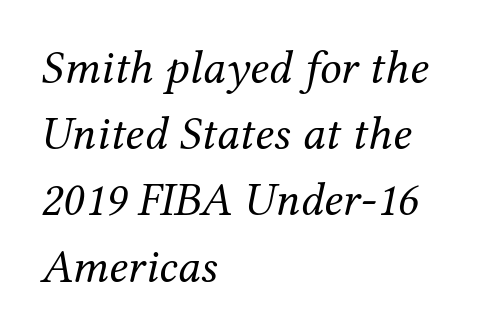
Q: Is the text bold? A: No.
Q: Is the text italic (slanted)? A: Yes, it leans right by about 12 degrees.
Q: Is the typeface a serif or a sans-serif typeface? A: Serif.
Q: Is the text underlined? A: No.
Q: How is the paragraph aligned? A: Left-aligned.
Q: Is the spacing between letters normal or unusually wide? A: Normal.
Q: Is the spacing between lines tight, normal or loose? A: Normal.
Q: Width (condensed, normal, or wide)? A: Normal.
Q: Stroke contrast? A: Medium.
Q: x-height? A: Medium.
Q: Monospaced? A: No.
